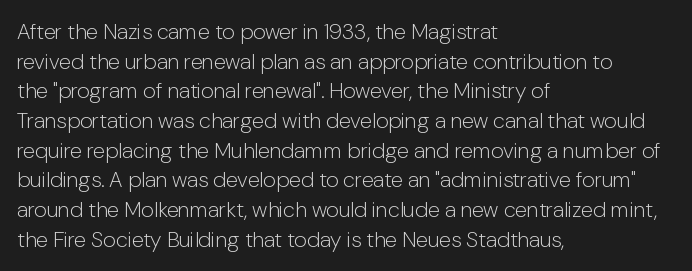
Unmarked baselines from the first word to the last. The designer left line spacing at the default. The rendering anchors every line to the left-hand side. The gaps between neighbouring characters are ordinary and unremarkable. The type sits square on the baseline with zero lean.
